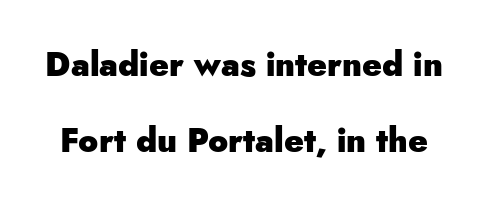
Posture: vertical. Rows of type keep a wide berth in the vertical direction. Students, this is bold: see how much ink each stroke carries. Think of a printed novel: that variable character pitch is what you see here. Stroke terminals: plain, sans-serif.
